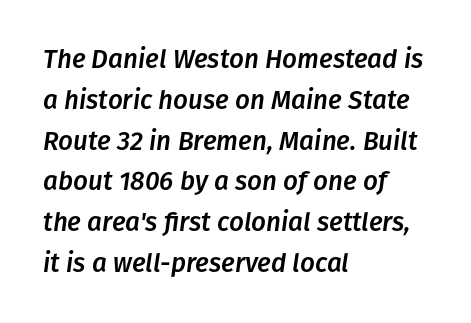
{"italic": "yes", "lean": "right", "slant_degrees": 8, "underline": "no", "align": "left", "line_spacing": "normal", "line_spacing_ratio": 1.57, "letter_spacing": "normal", "letter_spacing_em": 0.0, "glyph_px": 26}
